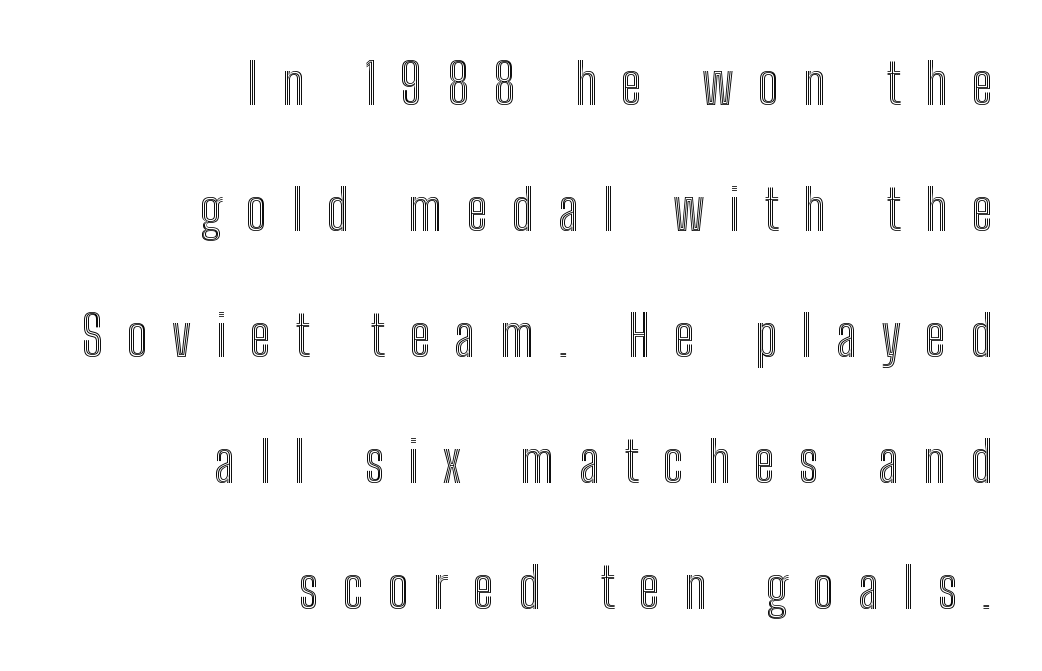
Q: Is the text italic (slanted)? A: No, it is upright.
Q: Is the text underlined? A: No.
Q: How is the paragraph aligned? A: Right-aligned.
Q: Is the spacing between letters normal or unusually wide? A: Unusually wide.
Q: Is the spacing between lines tight, normal or loose? A: Loose.
Q: Width (condensed, normal, or wide)? A: Condensed.
Q: x-height? A: Medium.
Q: Monospaced? A: No.
